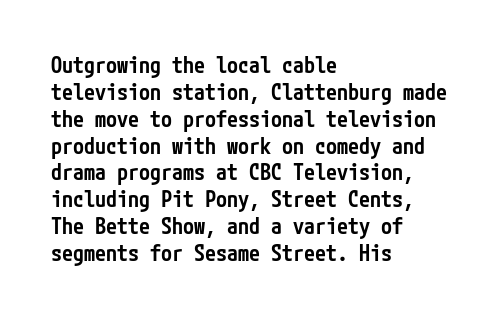
The image shows 22 px text type, upright; set left-aligned, line spacing 1.22x, normal letter spacing, not underlined.
